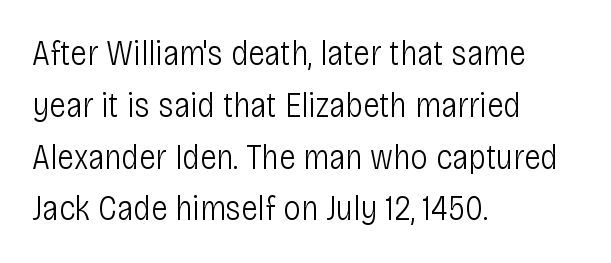
Honestly, there is no underline to notice here at all. Note the varied advance widths — an 'i' is clearly narrower than an 'm'. Reading down the column, the eye jumps a familiar distance to each next line. The rag falls on the right side of this text block. The face looks like a standard text weight, possibly lighter. Tracking value appears to be zero — textbook default spacing.
